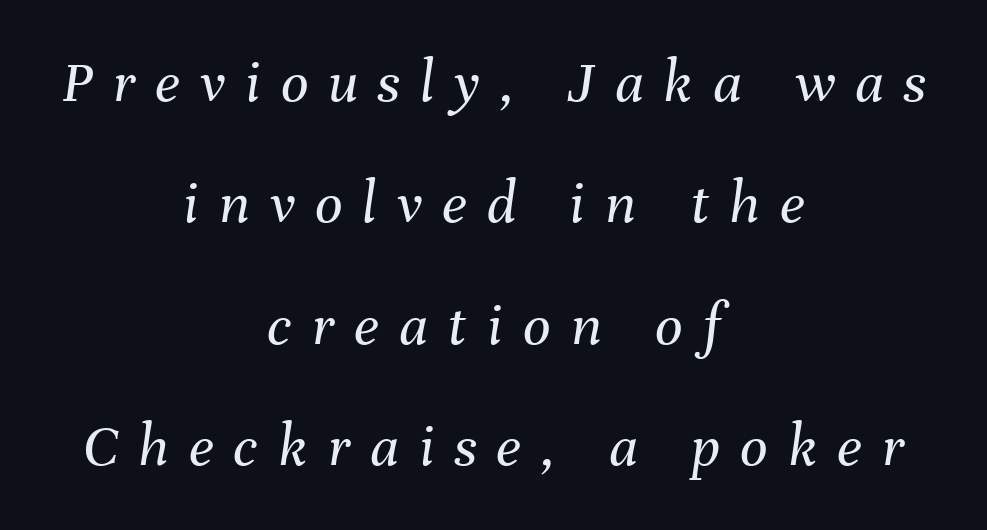
Q: Is the text bold? A: No.
Q: Is the text italic (slanted)? A: Yes, it leans right by about 8 degrees.
Q: Is the text underlined? A: No.
Q: How is the paragraph aligned? A: Centered.
Q: Is the spacing between letters normal or unusually wide? A: Unusually wide.
Q: Is the spacing between lines tight, normal or loose? A: Loose.
Q: Width (condensed, normal, or wide)? A: Normal.
Q: Stroke contrast? A: Medium.
Q: x-height? A: Medium.
Q: Monospaced? A: No.
